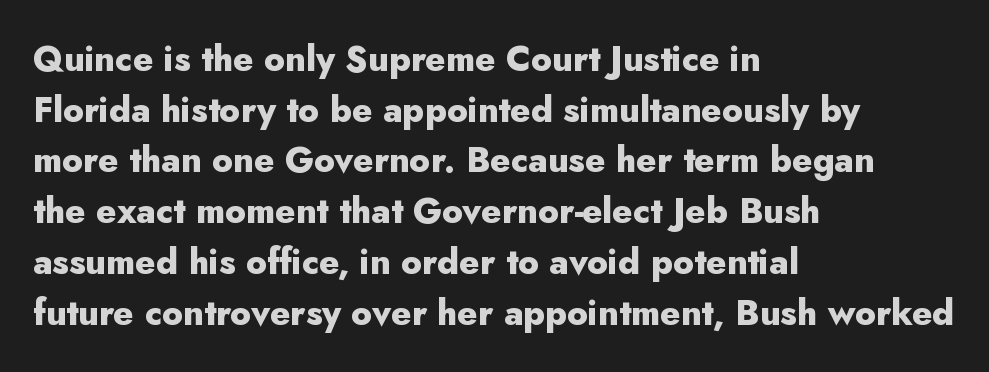
The image shows 35 px heavy sans-serif type, upright; set left-aligned, normal line spacing (1.45x), normal letter spacing, not underlined; low stroke contrast and a small x-height.
